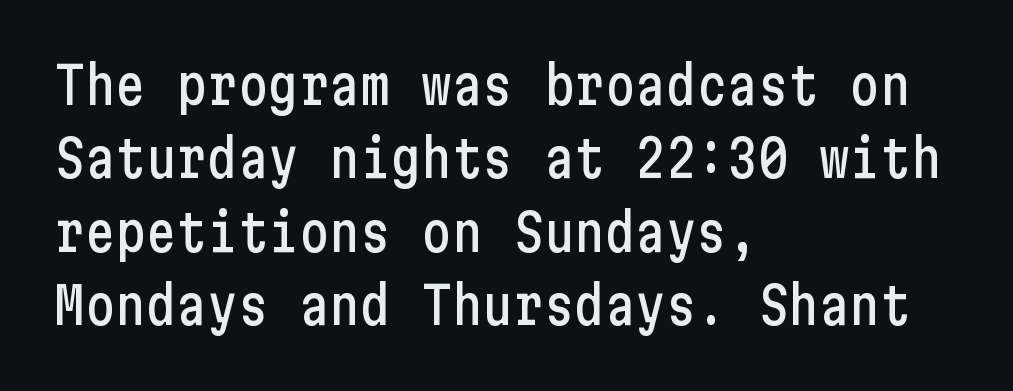
{"serif": "no", "italic": "no", "width": "condensed", "stroke_contrast": "low", "x_height": "medium", "underline": "no", "align": "left", "line_spacing": "normal", "line_spacing_ratio": 1.44, "letter_spacing": "normal", "letter_spacing_em": 0.0, "glyph_px": 51}
